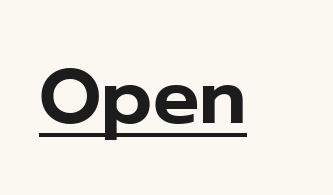
The image shows 77 px sans-serif type, upright; set normal letter spacing, underlined; low stroke contrast and a medium x-height.
